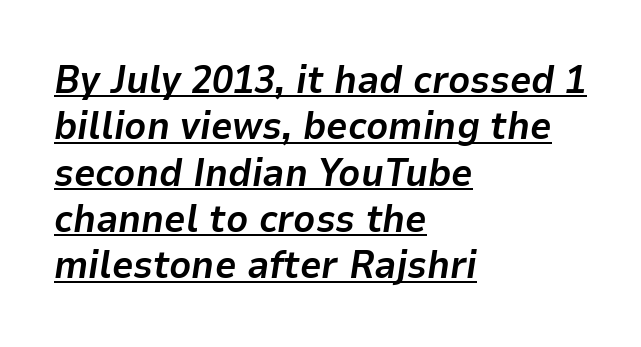
The image shows 38 px bold type, italic (leaning right); set left-aligned, line spacing 1.22x, normal letter spacing, underlined; low stroke contrast and a medium x-height.
